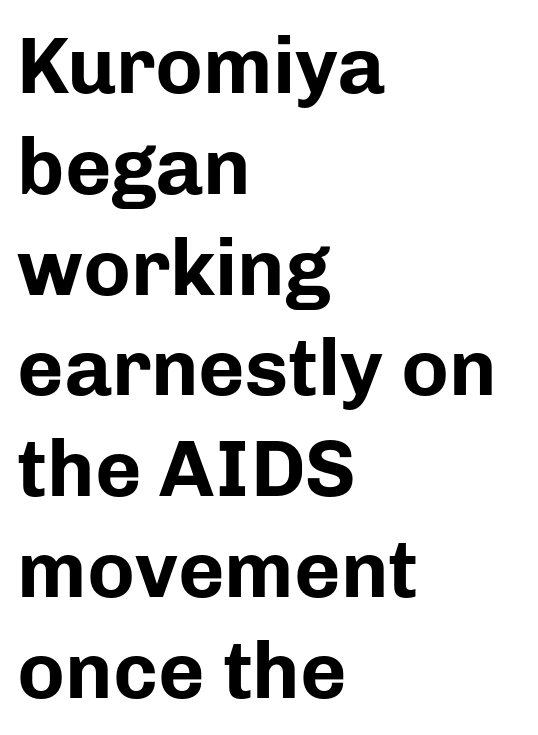
The image shows 80 px bold sans-serif type, upright; set left-aligned, normal line spacing (1.26x), normal letter spacing, not underlined; low stroke contrast and a medium x-height.
